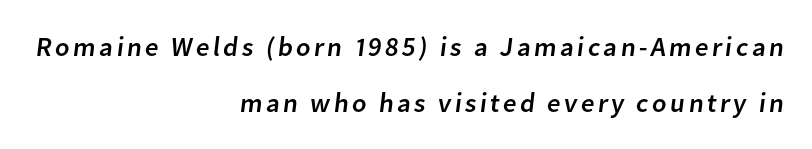
The image shows 27 px text type; set right-aligned, loose line spacing (2.06x), not underlined.
